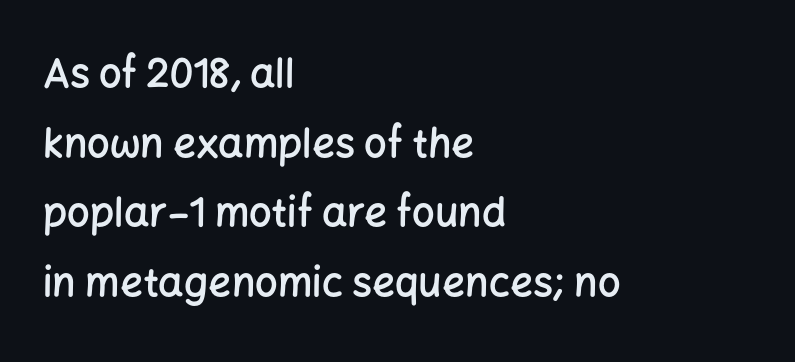
Q: Is the text bold? A: Semi-bold.
Q: Is the text italic (slanted)? A: No, it is upright.
Q: Is the typeface a serif or a sans-serif typeface? A: Sans-serif.
Q: Is the text underlined? A: No.
Q: How is the paragraph aligned? A: Left-aligned.
Q: Is the spacing between letters normal or unusually wide? A: Normal.
Q: Width (condensed, normal, or wide)? A: Normal.
Q: Stroke contrast? A: Low.
Q: x-height? A: Medium.
Q: Monospaced? A: No.
